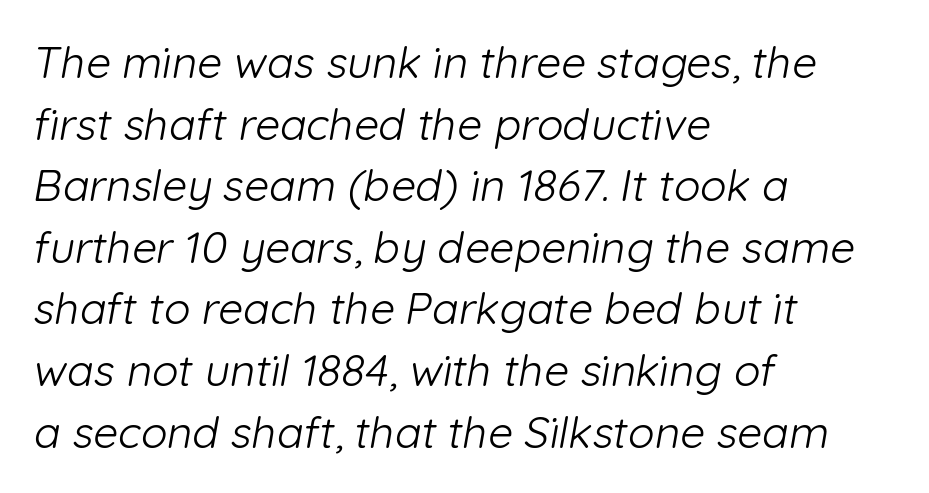
Q: Is the text bold? A: No.
Q: Is the typeface a serif or a sans-serif typeface? A: Sans-serif.
Q: Is the text underlined? A: No.
Q: How is the paragraph aligned? A: Left-aligned.
Q: Is the spacing between letters normal or unusually wide? A: Normal.
Q: Is the spacing between lines tight, normal or loose? A: Normal.
Q: Width (condensed, normal, or wide)? A: Normal.
Q: Stroke contrast? A: Low.
Q: x-height? A: Medium.
Q: Monospaced? A: No.
